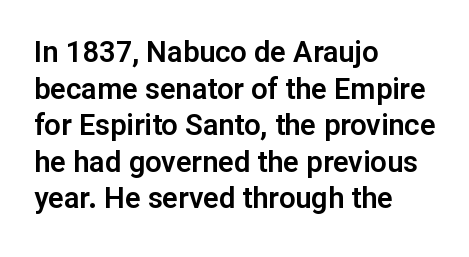
Font category for this specimen: sans-serif. Decoration check: the copy has no underline. This sample is left-justified, so line endings fall wherever the words run out. You can tell it's not italic because the verticals are truly vertical.
